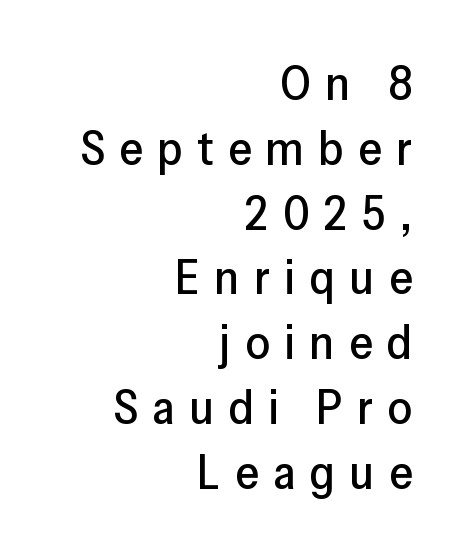
Underline: absent. The text block is weighted toward the right margin, trailing off unevenly leftward. Notice how the stems are strictly vertical — no italics here. Horizontal bands of white between lines are of average thickness.
